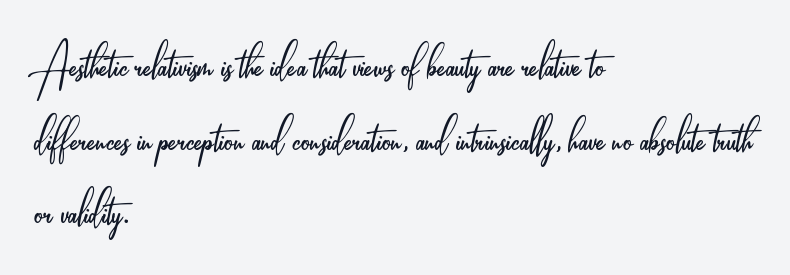
The image shows 58 px light, condensed sans-serif type; set left-aligned, normal line spacing (1.27x), normal letter spacing, not underlined; low stroke contrast and a small x-height.
